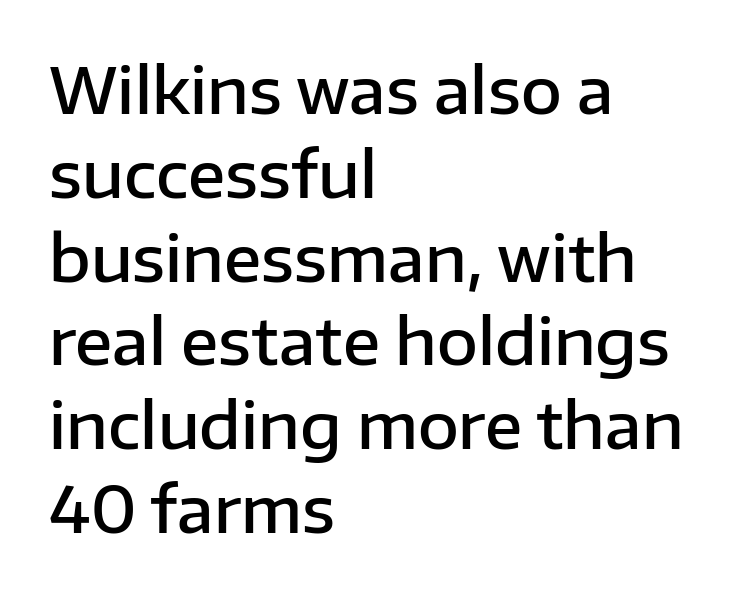
{"serif": "no", "italic": "no", "bold": "semi", "weight": "semibold", "width": "normal", "stroke_contrast": "low", "x_height": "medium", "monospaced": "no", "underline": "no", "align": "left", "line_spacing": "normal", "line_spacing_ratio": 1.33, "letter_spacing": "normal", "letter_spacing_em": 0.0, "glyph_px": 63}
